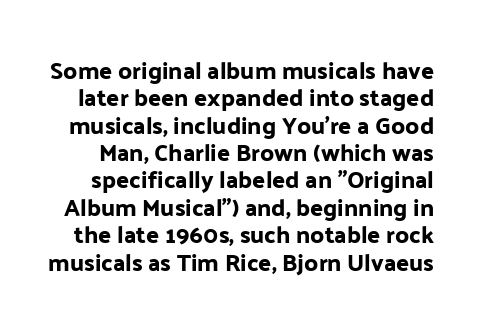
The image shows 24 px text type, upright; set tight line spacing (1.14x), normal letter spacing, not underlined.
